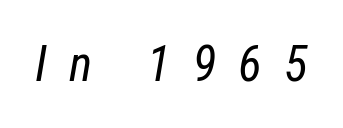
{"italic": "yes", "lean": "right", "slant_degrees": 12, "bold": "no", "weight": "regular", "width": "condensed", "stroke_contrast": "low", "x_height": "medium", "monospaced": "no", "underline": "no", "letter_spacing": "wide", "letter_spacing_em": 0.45, "glyph_px": 49}
